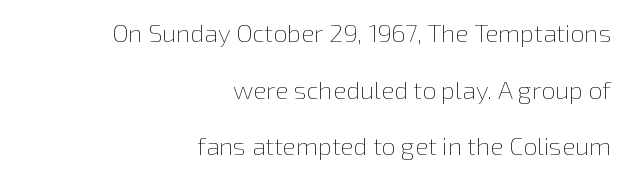
The image shows 25 px text type, upright; set right-aligned, loose line spacing (2.27x), normal letter spacing, not underlined.
